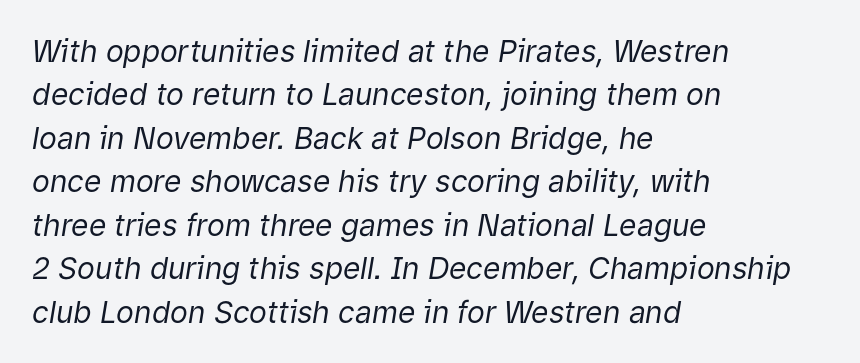
{"italic": "yes", "lean": "right", "slant_degrees": 9, "bold": "no", "weight": "regular", "width": "normal", "stroke_contrast": "low", "x_height": "medium", "monospaced": "no", "underline": "no", "align": "left", "line_spacing": "normal", "line_spacing_ratio": 1.45, "letter_spacing": "normal", "letter_spacing_em": 0.0, "glyph_px": 30}
